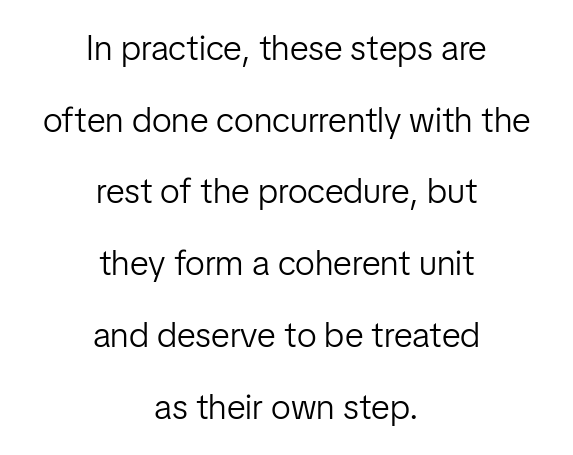
The image shows 35 px light sans-serif type, upright; set centered, loose line spacing (2.05x), normal letter spacing, not underlined; low stroke contrast and a medium x-height.
